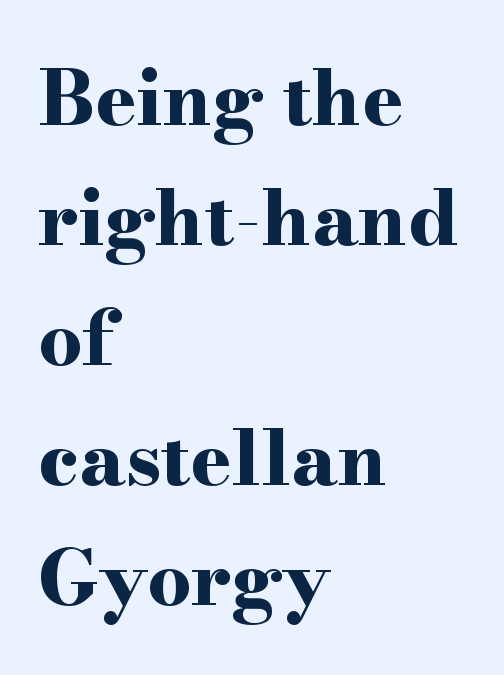
Q: Is the text bold? A: Yes.
Q: Is the text italic (slanted)? A: No, it is upright.
Q: Is the typeface a serif or a sans-serif typeface? A: Serif.
Q: Is the text underlined? A: No.
Q: How is the paragraph aligned? A: Left-aligned.
Q: Is the spacing between letters normal or unusually wide? A: Normal.
Q: Is the spacing between lines tight, normal or loose? A: Normal.
Q: Width (condensed, normal, or wide)? A: Wide.
Q: Stroke contrast? A: High.
Q: x-height? A: Small.
Q: Monospaced? A: No.
